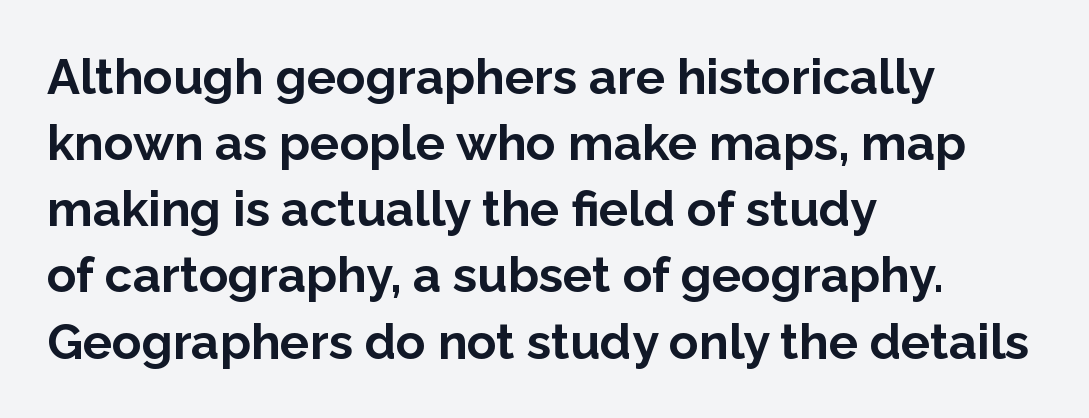
{"serif": "no", "italic": "no", "bold": "yes", "weight": "bold", "width": "normal", "stroke_contrast": "low", "x_height": "medium", "monospaced": "no", "underline": "no", "align": "left", "line_spacing": "normal", "line_spacing_ratio": 1.35, "letter_spacing": "normal", "letter_spacing_em": 0.0, "glyph_px": 49}
